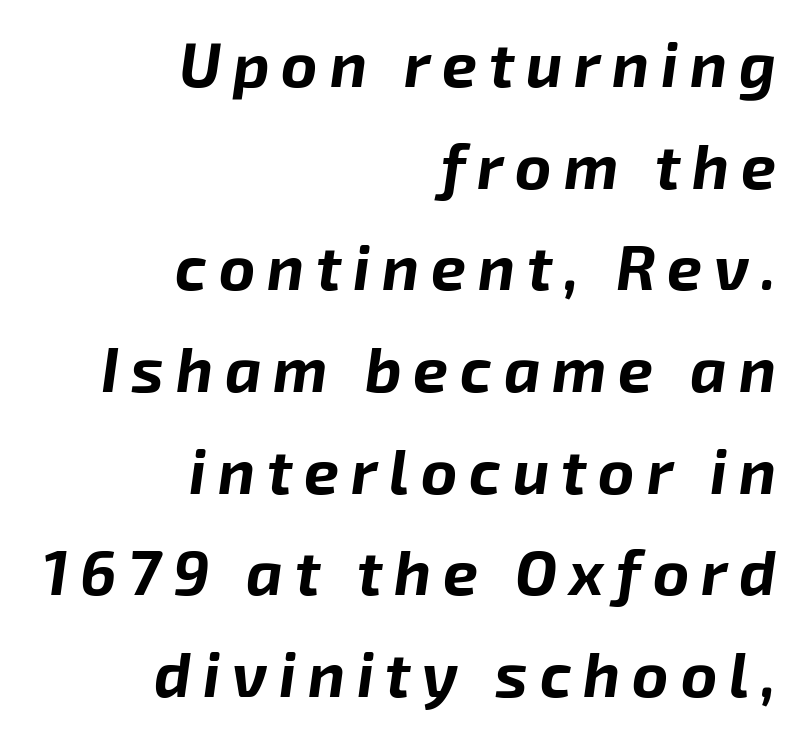
Q: Is the text bold? A: Yes.
Q: Is the text italic (slanted)? A: Yes, it leans right by about 8 degrees.
Q: Is the text underlined? A: No.
Q: How is the paragraph aligned? A: Right-aligned.
Q: Is the spacing between lines tight, normal or loose? A: Normal.
Q: Width (condensed, normal, or wide)? A: Normal.
Q: Stroke contrast? A: Low.
Q: x-height? A: Medium.
Q: Monospaced? A: No.
